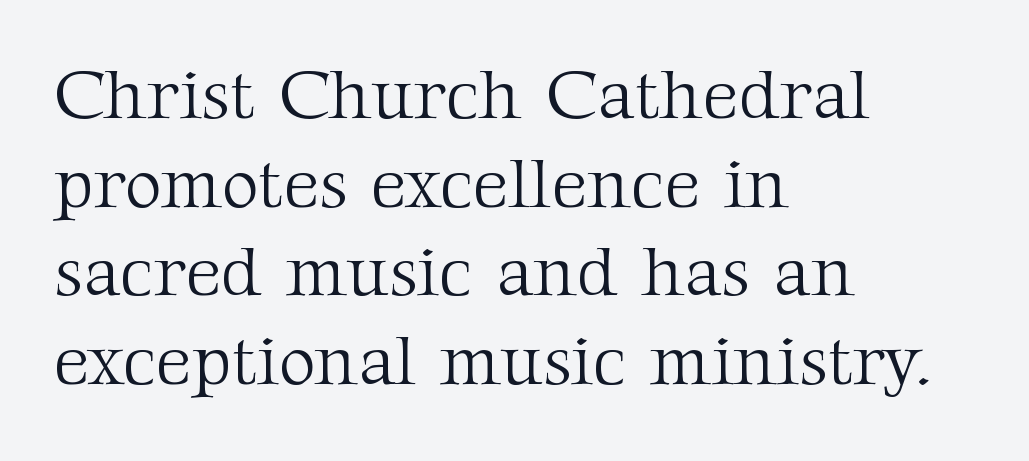
{"serif": "yes", "italic": "no", "bold": "no", "weight": "light", "width": "normal", "stroke_contrast": "medium", "x_height": "medium", "monospaced": "no", "underline": "no", "align": "left", "line_spacing": "normal", "line_spacing_ratio": 1.25, "letter_spacing": "normal", "letter_spacing_em": 0.0, "glyph_px": 71}
